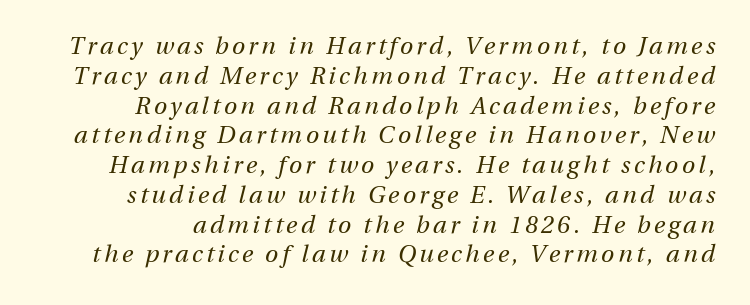
{"italic": "yes", "lean": "right", "slant_degrees": 13, "bold": "no", "underline": "no", "line_spacing_ratio": 1.24, "glyph_px": 24}
